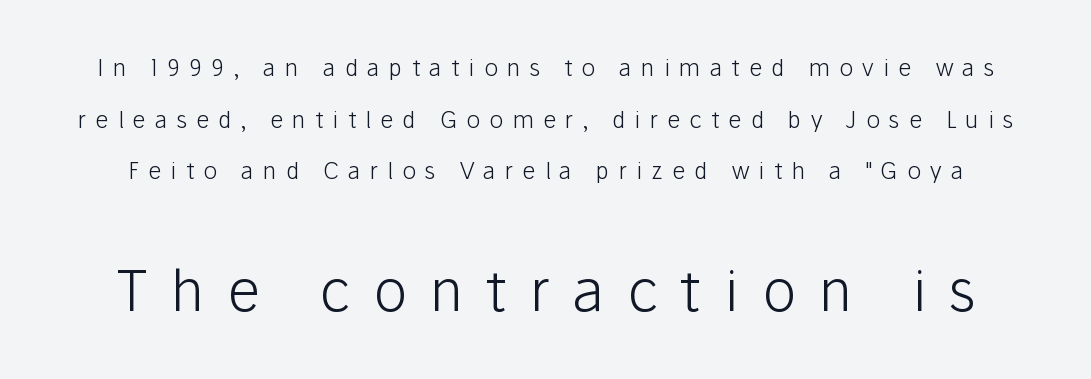
Q: Is the text bold? A: No.
Q: Is the text italic (slanted)? A: No, it is upright.
Q: Is the typeface a serif or a sans-serif typeface? A: Sans-serif.
Q: Is the text underlined? A: No.
Q: Is the spacing between letters normal or unusually wide? A: Unusually wide.
Q: Is the spacing between lines tight, normal or loose? A: Loose.
Q: Which block of text is set in a larger size, the first (top) or the second (bottom)? A: The second (bottom) one.
Q: Width (condensed, normal, or wide)? A: Normal.
Q: Stroke contrast? A: Low.
Q: x-height? A: Medium.
Q: Monospaced? A: No.
